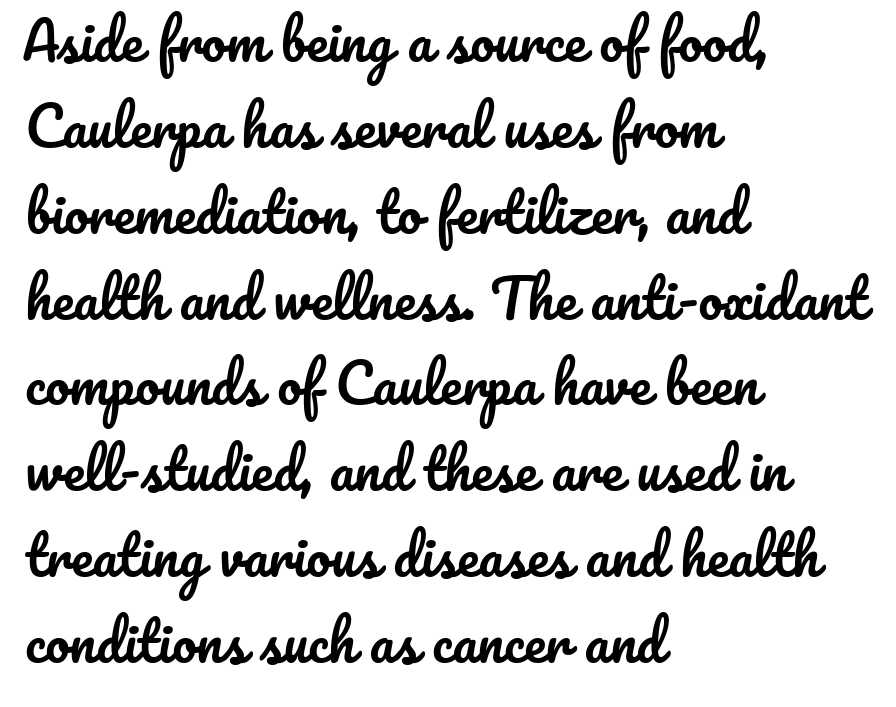
The image shows 54 px text type; set left-aligned, normal line spacing (1.59x), normal letter spacing, not underlined; low stroke contrast and a small x-height.
